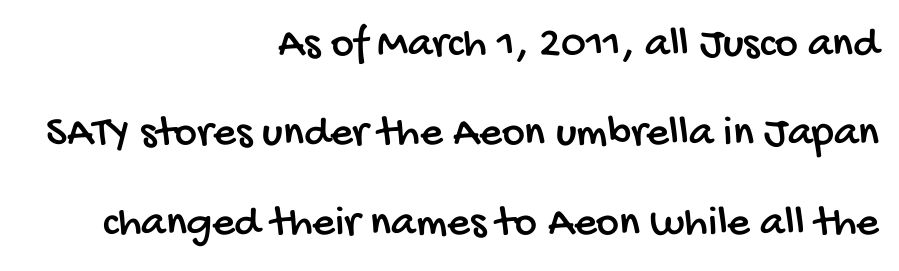
{"serif": "no", "width": "condensed", "stroke_contrast": "low", "x_height": "large", "monospaced": "no", "underline": "no", "align": "right", "line_spacing": "loose", "line_spacing_ratio": 2.03, "letter_spacing": "normal", "letter_spacing_em": 0.0, "glyph_px": 44}
